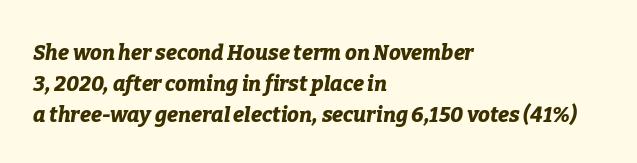
Q: Is the text bold? A: Yes.
Q: Is the text italic (slanted)? A: Yes, it leans right by about 9 degrees.
Q: Is the text underlined? A: No.
Q: How is the paragraph aligned? A: Left-aligned.
Q: Is the spacing between letters normal or unusually wide? A: Normal.
Q: Is the spacing between lines tight, normal or loose? A: Normal.
